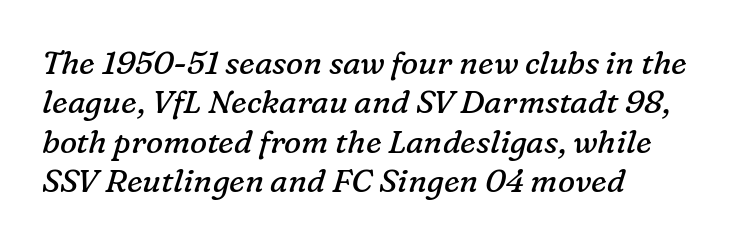
Is the block centered? No — it sits flush against the left margin. A typesetter would call this proportional, since set widths differ per character. No heavy texture on the line: the type isn't bold. What stands out about the letter spacing? Nothing — it is the standard amount.
